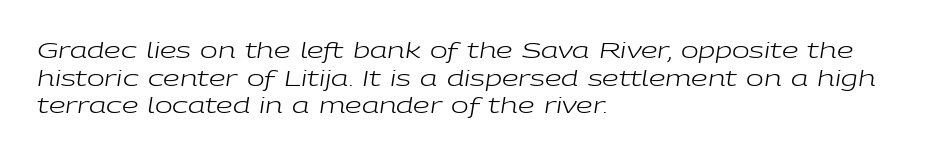
Q: Is the text bold? A: No.
Q: Is the text italic (slanted)? A: Yes, it leans right by about 9 degrees.
Q: Is the text underlined? A: No.
Q: How is the paragraph aligned? A: Left-aligned.
Q: Is the spacing between letters normal or unusually wide? A: Normal.
Q: Is the spacing between lines tight, normal or loose? A: Normal.
